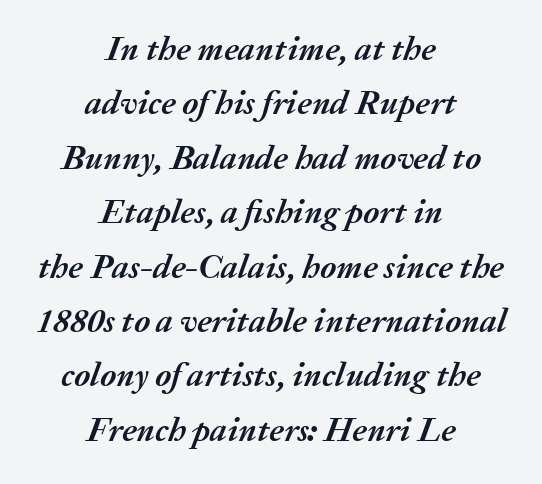
The image shows 34 px semibold type, italic (leaning right); set centered, normal line spacing (1.6x), normal letter spacing, not underlined; medium stroke contrast and a medium x-height.
